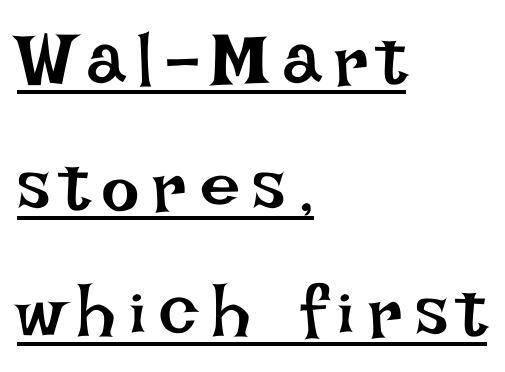
Q: Is the text bold? A: No.
Q: Is the text italic (slanted)? A: No, it is upright.
Q: Is the text underlined? A: Yes.
Q: How is the paragraph aligned? A: Left-aligned.
Q: Width (condensed, normal, or wide)? A: Normal.
Q: Stroke contrast? A: Low.
Q: x-height? A: Large.
Q: Monospaced? A: No.
